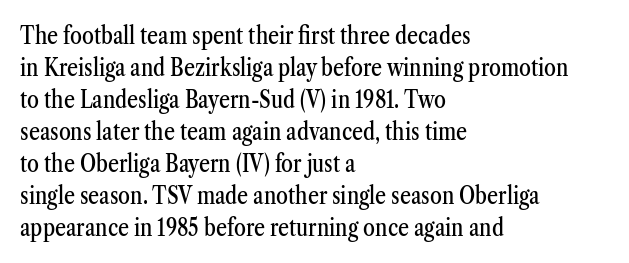
No italicization has been applied; the sample stays upright. The vertical gap from one line to the next is medium. Standard letterfit; no display-style spreading of the glyphs. The passage is arranged the way most books set body copy — flush left. Rule under the text: the space is simply empty.
